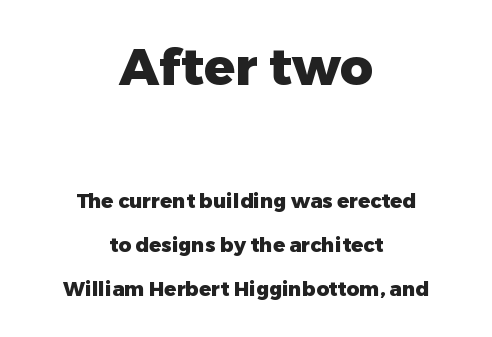
The image shows 51 px heavy sans-serif type, upright; set centered, loose line spacing (2.2x), normal letter spacing, not underlined; the first (top) block is 2.55x larger; low stroke contrast and a medium x-height.
